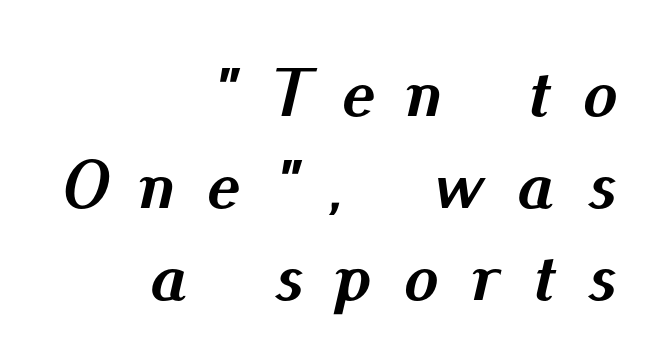
The image shows 69 px semibold type, italic (leaning right); set right-aligned, normal line spacing (1.33x), unusually wide letter spacing (+0.48 em), not underlined; medium stroke contrast and a small x-height.
